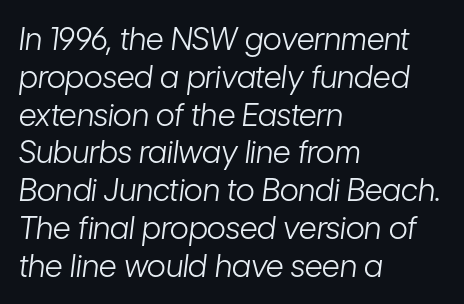
Q: Is the text bold? A: No.
Q: Is the text italic (slanted)? A: Yes, it leans right by about 7 degrees.
Q: Is the text underlined? A: No.
Q: How is the paragraph aligned? A: Left-aligned.
Q: Is the spacing between letters normal or unusually wide? A: Normal.
Q: Width (condensed, normal, or wide)? A: Condensed.
Q: Stroke contrast? A: Low.
Q: x-height? A: Medium.
Q: Monospaced? A: No.
